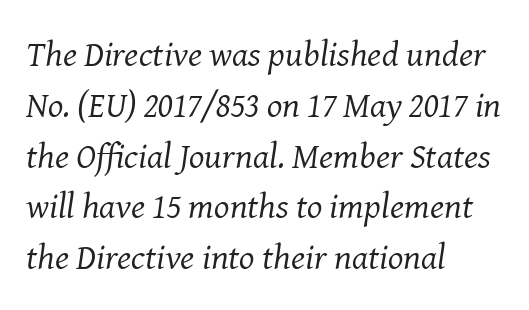
Q: Is the text bold? A: No.
Q: Is the text italic (slanted)? A: Yes, it leans right by about 8 degrees.
Q: Is the typeface a serif or a sans-serif typeface? A: Serif.
Q: Is the text underlined? A: No.
Q: How is the paragraph aligned? A: Left-aligned.
Q: Is the spacing between letters normal or unusually wide? A: Normal.
Q: Is the spacing between lines tight, normal or loose? A: Normal.
Q: Width (condensed, normal, or wide)? A: Normal.
Q: Stroke contrast? A: Medium.
Q: x-height? A: Medium.
Q: Monospaced? A: No.
